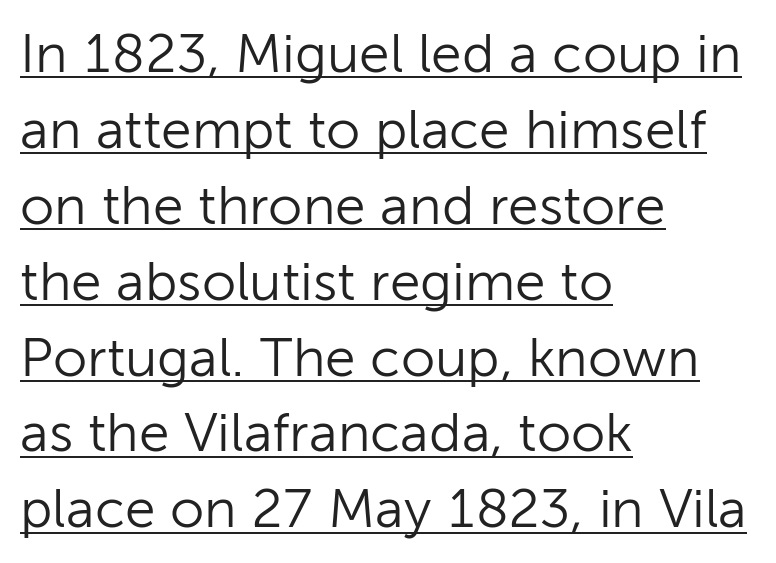
{"serif": "no", "italic": "no", "bold": "no", "weight": "light", "width": "normal", "stroke_contrast": "low", "x_height": "medium", "monospaced": "no", "underline": "yes", "align": "left", "line_spacing": "normal", "line_spacing_ratio": 1.38, "letter_spacing": "normal", "letter_spacing_em": 0.0, "glyph_px": 55}
